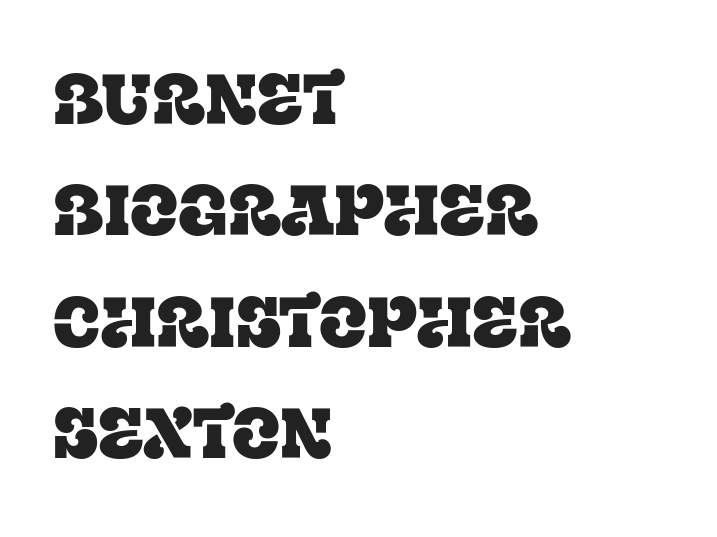
Honestly, the row spacing looks completely unremarkable. Every character sits straight up, as roman type does. Spacing between characters is what you'd get straight out of the box. This sample has the flowing, uneven cadence of proportional lettering. Type without underlining. This rendering employs a face with finishing strokes, i.e., a serif.
